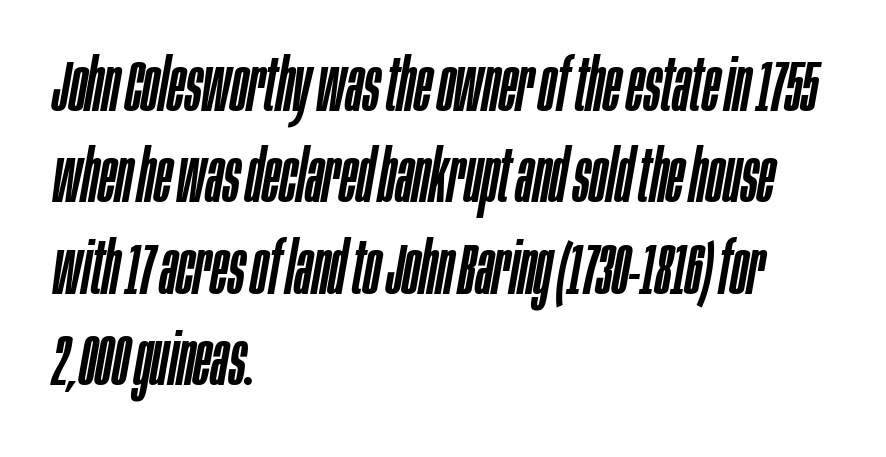
{"italic": "yes", "lean": "right", "slant_degrees": 10, "width": "condensed", "stroke_contrast": "low", "x_height": "large", "monospaced": "no", "underline": "no", "align": "left", "line_spacing": "normal", "line_spacing_ratio": 1.27, "letter_spacing": "normal", "letter_spacing_em": 0.0, "glyph_px": 72}
